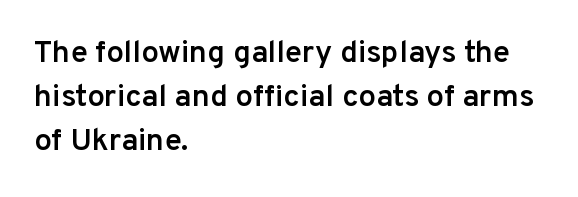
Caption: multi-line text, flush left, ragged right. How heavy is the stroke? Medium-heavy — a semibold, shy of bold. Does the lettering tilt? It doesn't — this is upright. Note the varied advance widths — an 'i' is clearly narrower than an 'm'. Clear beneath every line of the passage.
